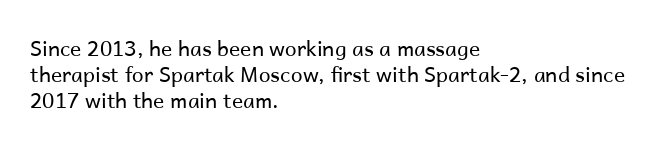
The image shows 21 px text type, upright; set left-aligned, line spacing 1.23x, normal letter spacing, not underlined.
